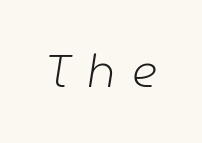
The tracking jumps out immediately: characters are airy and widely separated. Each letter keeps its own natural width here, so spacing adapts to shape. The zone under the glyphs is completely vacant. Posture: slanted. Unbolded letterforms with no extra heft.
